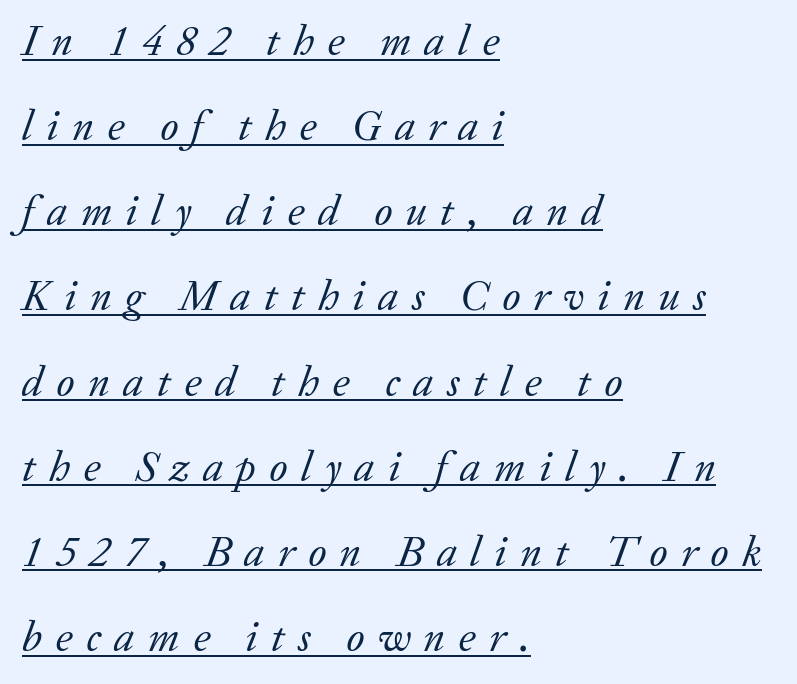
The image shows 43 px regular-weight serif type, italic (leaning right); set left-aligned, loose line spacing (1.98x), unusually wide letter spacing (+0.31 em), underlined; low stroke contrast and a medium x-height.
